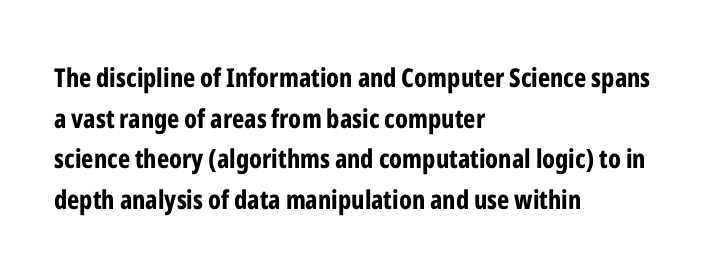
Students, note that the glyphs here touch the page at normal intervals. Lines of text with bare space underneath. Short and long lines alike share a common starting point at left. The font's upright variant was chosen for this text.
